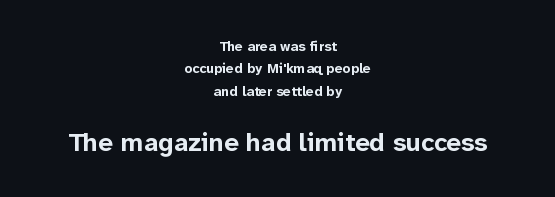
The image shows 26 px bold type, upright; set centered, normal line spacing (1.59x), normal letter spacing, not underlined; the second (bottom) block is 1.86x larger.
